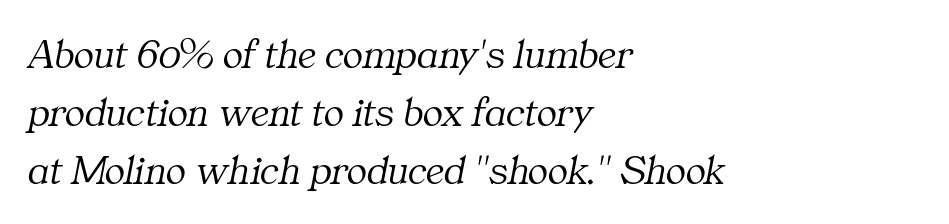
{"serif": "yes", "italic": "yes", "lean": "right", "slant_degrees": 11, "bold": "no", "weight": "light", "width": "normal", "stroke_contrast": "medium", "x_height": "medium", "monospaced": "no", "underline": "no", "align": "left", "line_spacing": "normal", "line_spacing_ratio": 1.38, "letter_spacing": "normal", "letter_spacing_em": 0.0, "glyph_px": 42}
